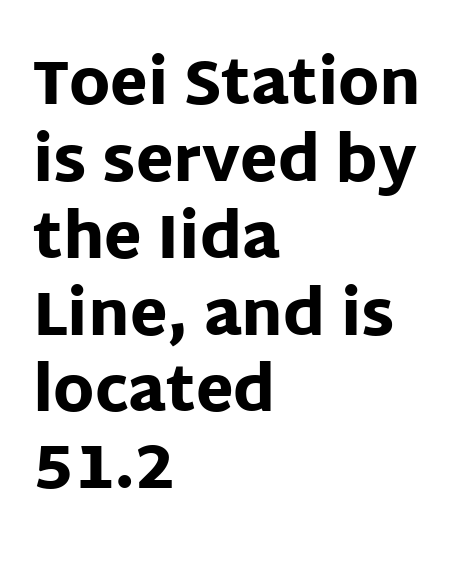
Emphasis by weight is at full strength: bold. Check the space under the baseline: it is left empty. Style check: upright. The rendering uses a moderate line-height, typical for paragraphs.
